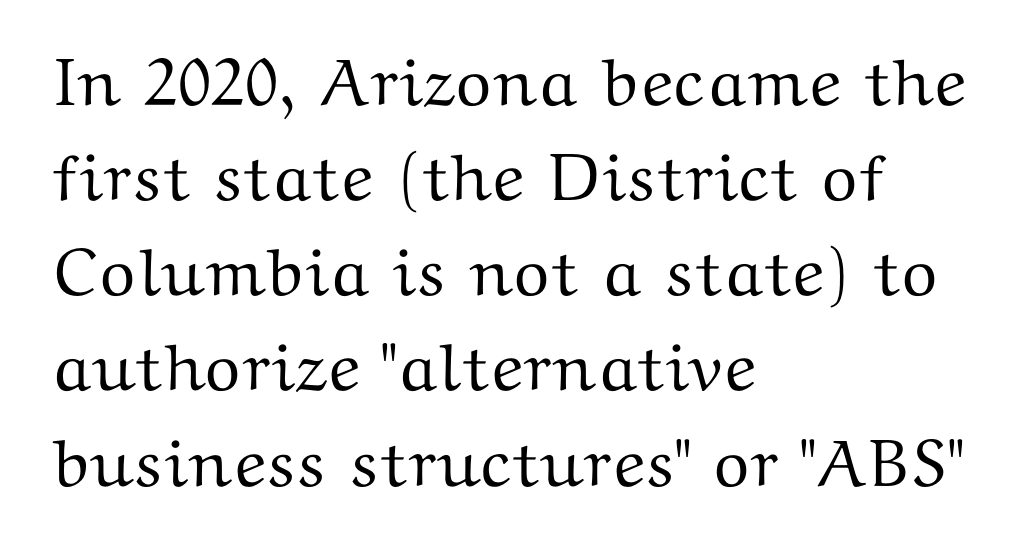
The image shows 67 px wide serif type, upright; set left-aligned, normal line spacing (1.42x), normal letter spacing, not underlined; medium stroke contrast and a medium x-height.
